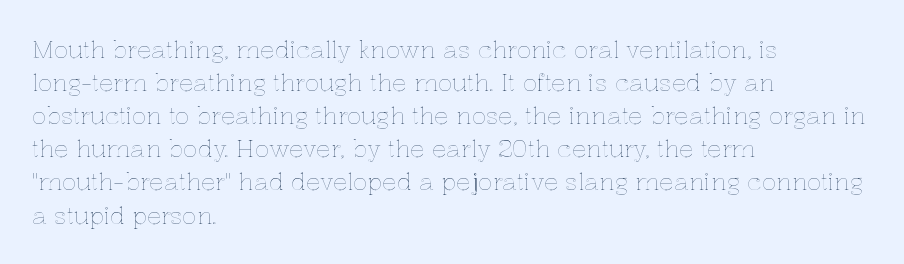
{"italic": "no", "underline": "no", "align": "left", "line_spacing": "normal", "line_spacing_ratio": 1.38, "letter_spacing": "normal", "letter_spacing_em": 0.0, "glyph_px": 24}
